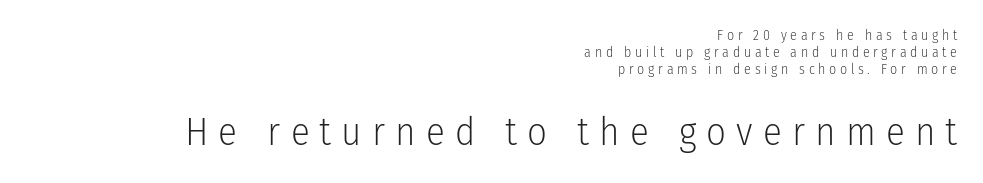
{"serif": "no", "italic": "no", "bold": "no", "weight": "light", "width": "condensed", "stroke_contrast": "low", "x_height": "medium", "monospaced": "no", "underline": "no", "align": "right", "line_spacing_ratio": 1.21, "letter_spacing": "wide", "letter_spacing_em": 0.26, "larger_block": "second", "size_ratio": 2.79, "glyph_px": 39}
